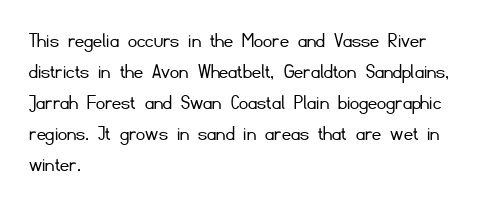
The image shows 22 px text type, upright; set left-aligned, normal line spacing (1.41x), normal letter spacing, not underlined.
